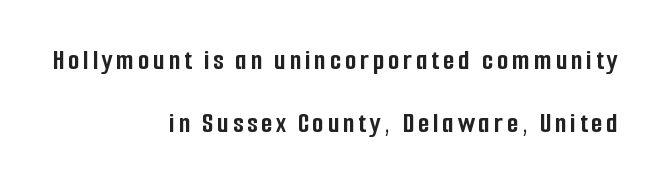
The image shows 30 px semibold, condensed sans-serif type, upright; set right-aligned, loose line spacing (2.11x), not underlined; low stroke contrast and a medium x-height.
